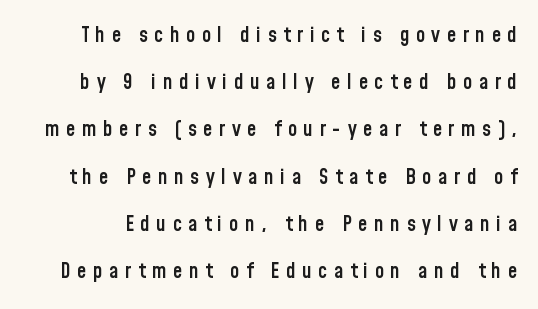
{"italic": "no", "bold": "semi", "underline": "no", "line_spacing": "loose", "line_spacing_ratio": 2.25, "letter_spacing": "wide", "letter_spacing_em": 0.31, "glyph_px": 21}
